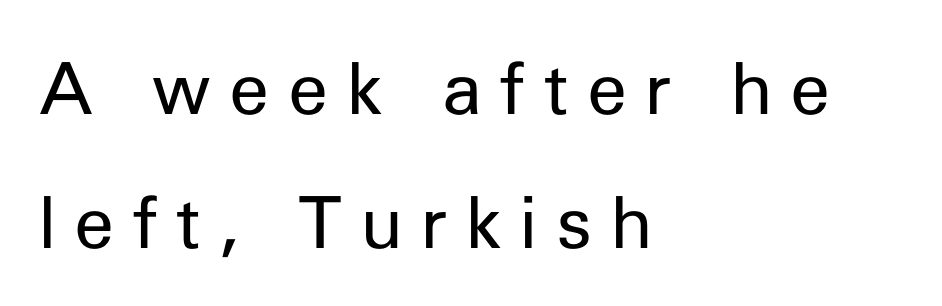
Q: Is the text bold? A: No.
Q: Is the text italic (slanted)? A: No, it is upright.
Q: Is the typeface a serif or a sans-serif typeface? A: Sans-serif.
Q: Is the text underlined? A: No.
Q: How is the paragraph aligned? A: Left-aligned.
Q: Is the spacing between letters normal or unusually wide? A: Unusually wide.
Q: Width (condensed, normal, or wide)? A: Normal.
Q: Stroke contrast? A: Low.
Q: x-height? A: Medium.
Q: Monospaced? A: No.
